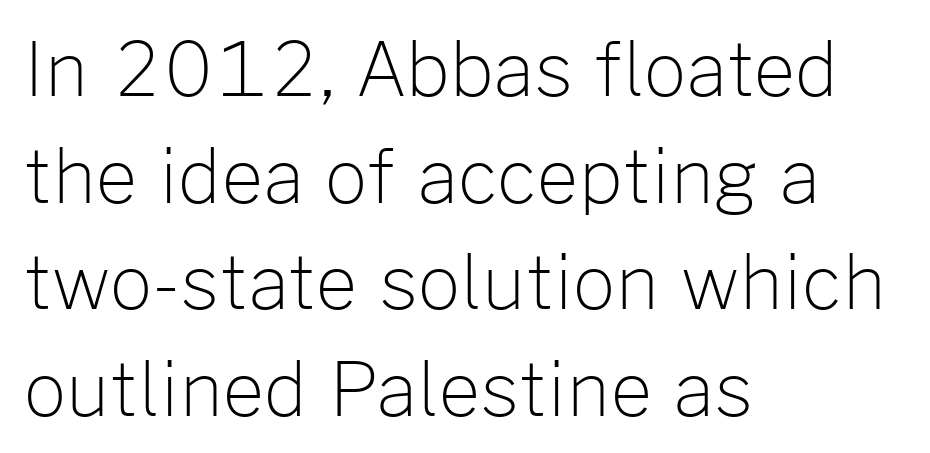
{"serif": "no", "italic": "no", "bold": "no", "weight": "light", "width": "normal", "stroke_contrast": "low", "x_height": "medium", "monospaced": "no", "underline": "no", "align": "left", "line_spacing": "normal", "line_spacing_ratio": 1.44, "letter_spacing": "normal", "letter_spacing_em": 0.0, "glyph_px": 74}
